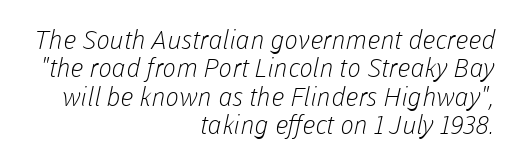
The image shows 26 px text type; set right-aligned, tight line spacing (1.09x), normal letter spacing, not underlined.
